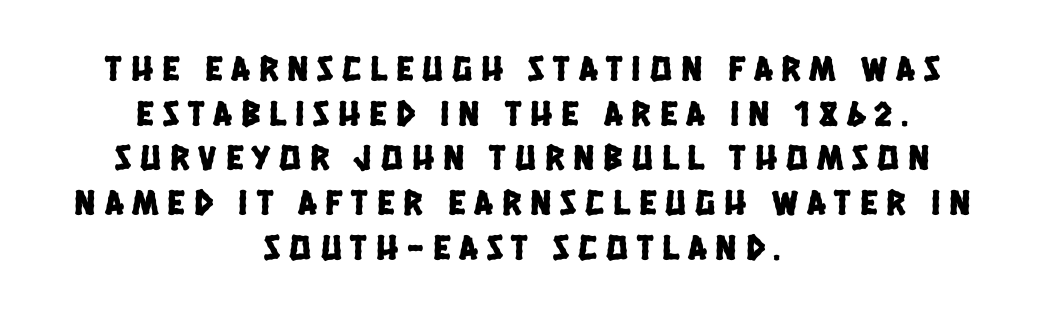
The image shows 36 px condensed sans-serif type; set centered, line spacing 1.24x, unusually wide letter spacing (+0.25 em), not underlined; low stroke contrast and a large x-height.
